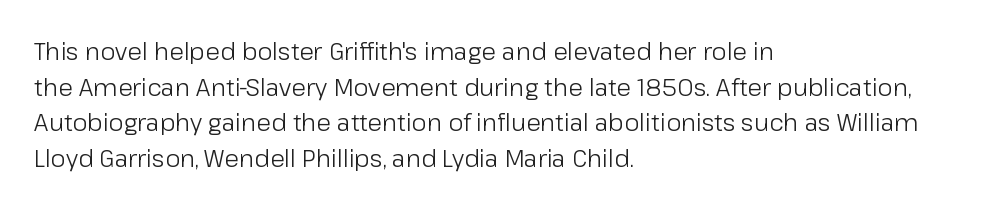
{"italic": "no", "bold": "no", "underline": "no", "align": "left", "line_spacing": "normal", "line_spacing_ratio": 1.48, "letter_spacing": "normal", "letter_spacing_em": 0.0, "glyph_px": 24}
